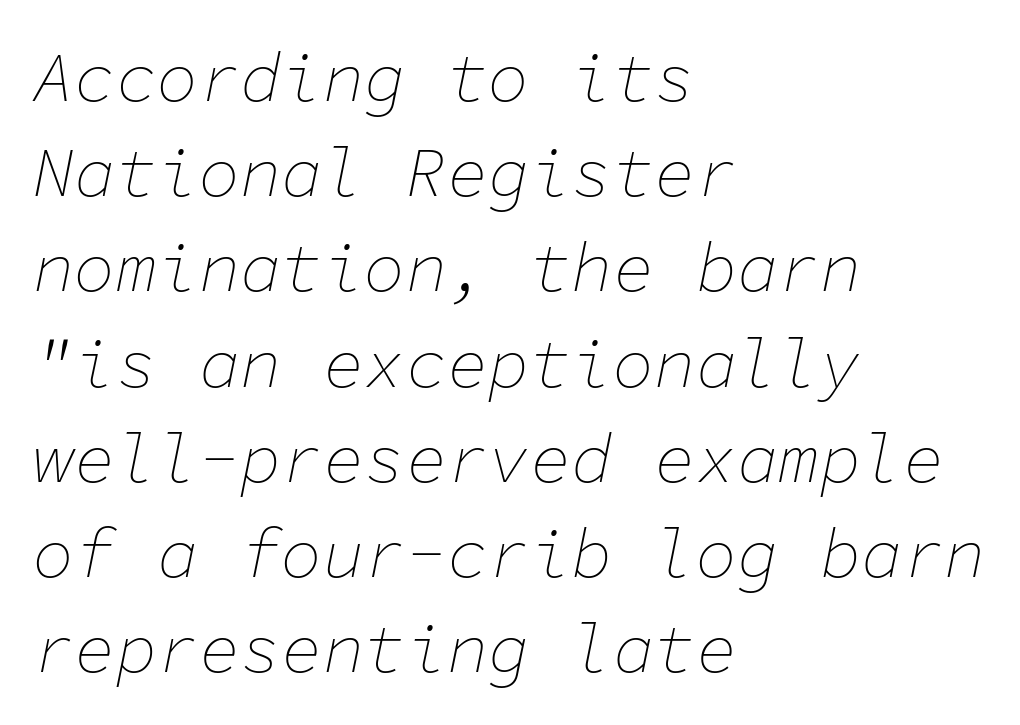
The image shows 69 px thin type, italic (leaning right), monospaced; set left-aligned, normal line spacing (1.38x), normal letter spacing, not underlined; low stroke contrast and a medium x-height.
